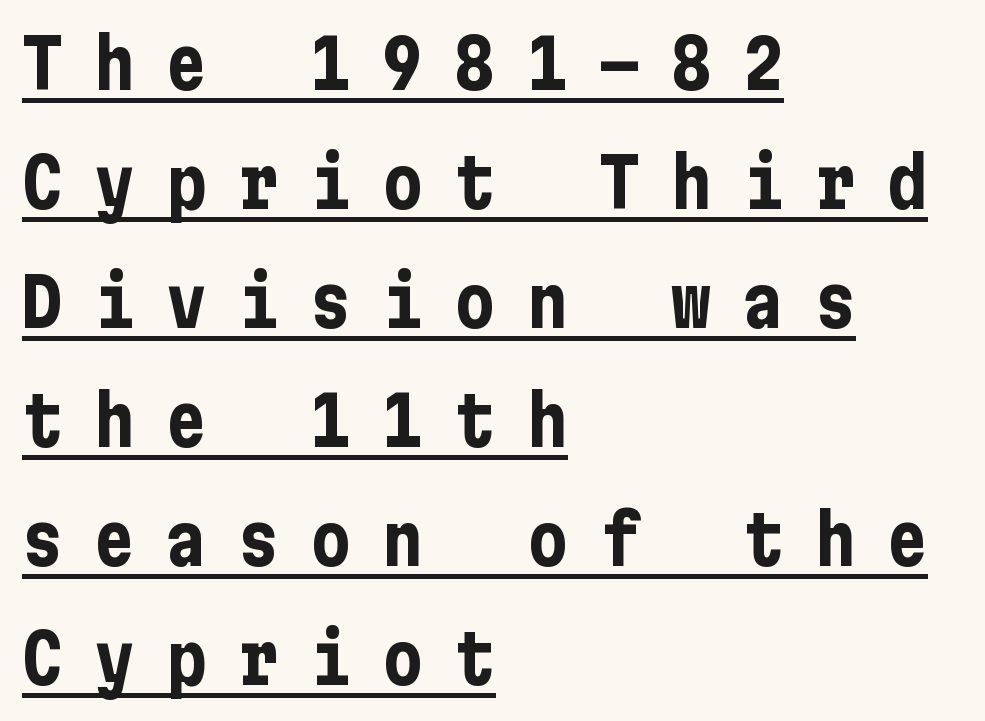
The image shows 68 px bold, condensed sans-serif type, upright; set left-aligned, line spacing 1.75x, unusually wide letter spacing (+0.46 em), underlined; low stroke contrast and a medium x-height.
